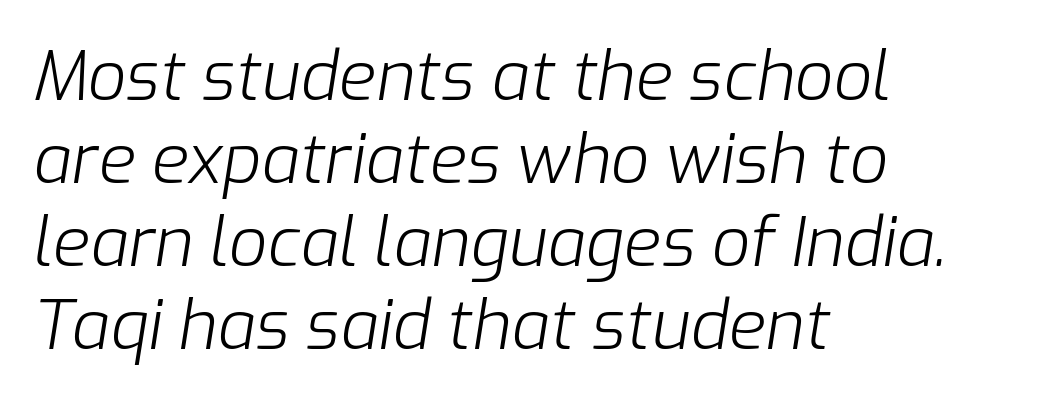
The image shows 68 px light type, italic (leaning right); set left-aligned, line spacing 1.22x, normal letter spacing, not underlined; low stroke contrast and a medium x-height.
